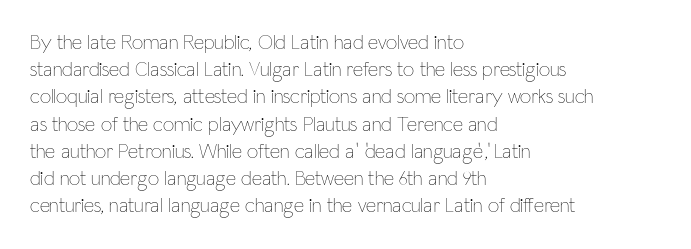
Q: Is the text bold? A: No.
Q: Is the text italic (slanted)? A: No, it is upright.
Q: Is the text underlined? A: No.
Q: How is the paragraph aligned? A: Left-aligned.
Q: Is the spacing between letters normal or unusually wide? A: Normal.
Q: Is the spacing between lines tight, normal or loose? A: Normal.
